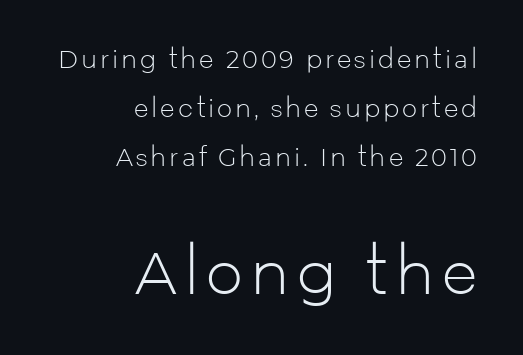
The image shows 59 px light sans-serif type, upright; set right-aligned, loose line spacing (2.05x), not underlined; the second (bottom) block is 2.46x larger; low stroke contrast and a medium x-height.
